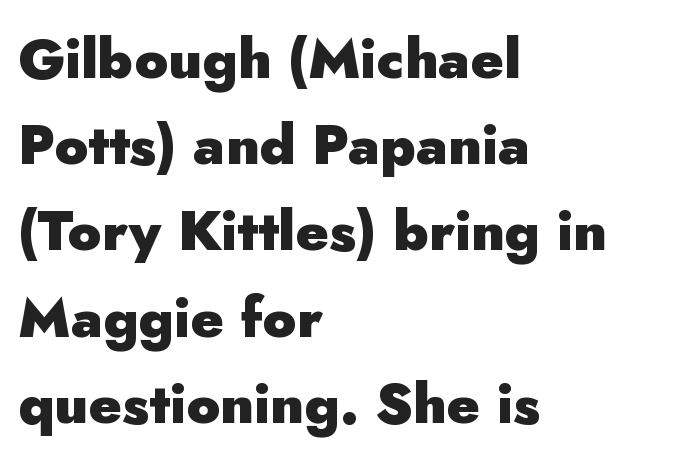
The image shows 56 px heavy sans-serif type, upright; set left-aligned, normal line spacing (1.54x), normal letter spacing, not underlined; low stroke contrast and a small x-height.
